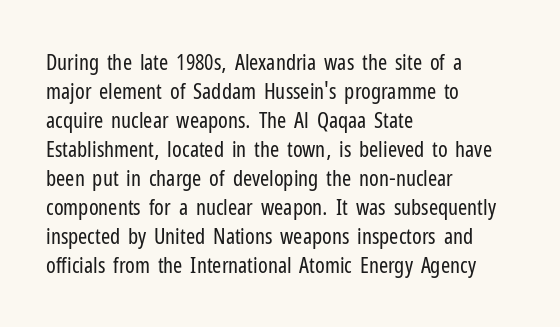
The image shows 22 px text type, upright; set left-aligned, normal line spacing (1.32x), normal letter spacing, not underlined.
